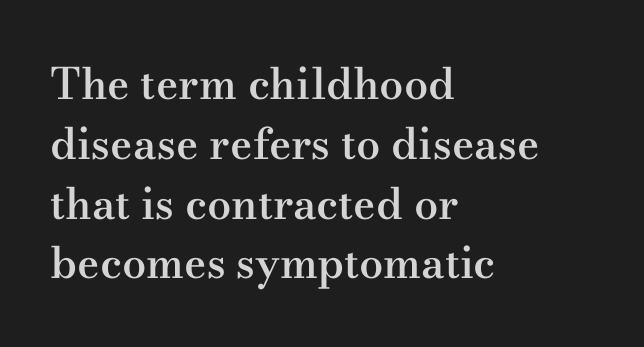
{"serif": "yes", "italic": "no", "bold": "semi", "weight": "semibold", "width": "wide", "stroke_contrast": "medium", "x_height": "small", "monospaced": "no", "underline": "no", "align": "left", "line_spacing": "normal", "line_spacing_ratio": 1.39, "letter_spacing": "normal", "letter_spacing_em": 0.0, "glyph_px": 43}
